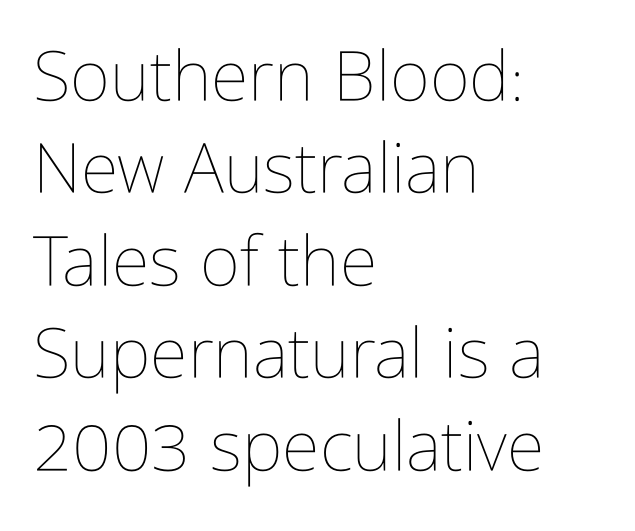
Q: Is the text bold? A: No.
Q: Is the text italic (slanted)? A: No, it is upright.
Q: Is the text underlined? A: No.
Q: How is the paragraph aligned? A: Left-aligned.
Q: Is the spacing between letters normal or unusually wide? A: Normal.
Q: Is the spacing between lines tight, normal or loose? A: Normal.
Q: Width (condensed, normal, or wide)? A: Condensed.
Q: Stroke contrast? A: Low.
Q: x-height? A: Medium.
Q: Monospaced? A: No.
